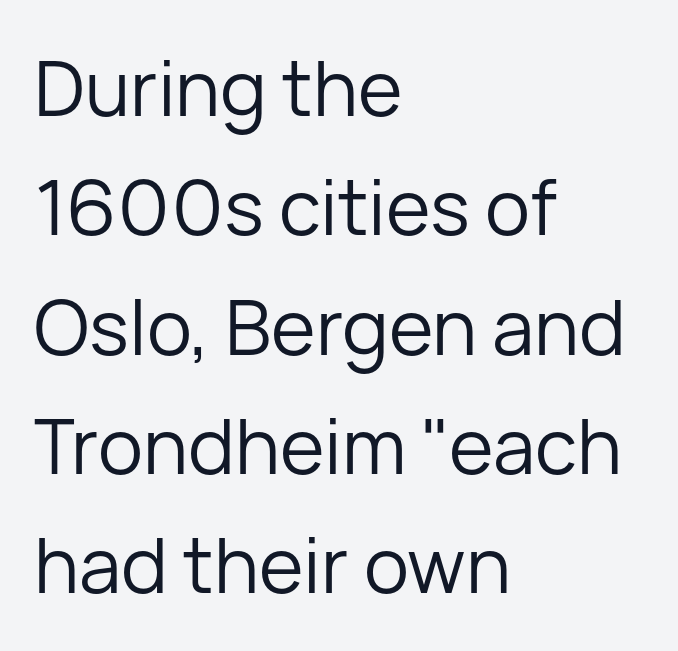
Leftover space on each line is placed entirely after the last word. The baseline area is clear. Compared with typical paragraphs, the rows here are spaced about the same. The line texture is even and compact thanks to regular tracking.
